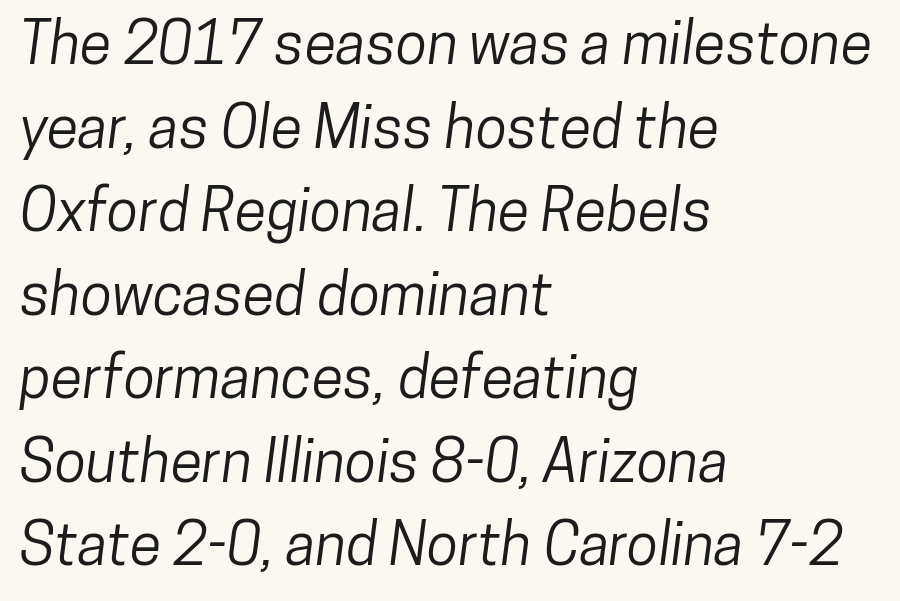
{"serif": "no", "width": "condensed", "stroke_contrast": "low", "x_height": "medium", "monospaced": "no", "underline": "no", "align": "left", "line_spacing": "normal", "line_spacing_ratio": 1.44, "letter_spacing": "normal", "letter_spacing_em": 0.0, "glyph_px": 58}
